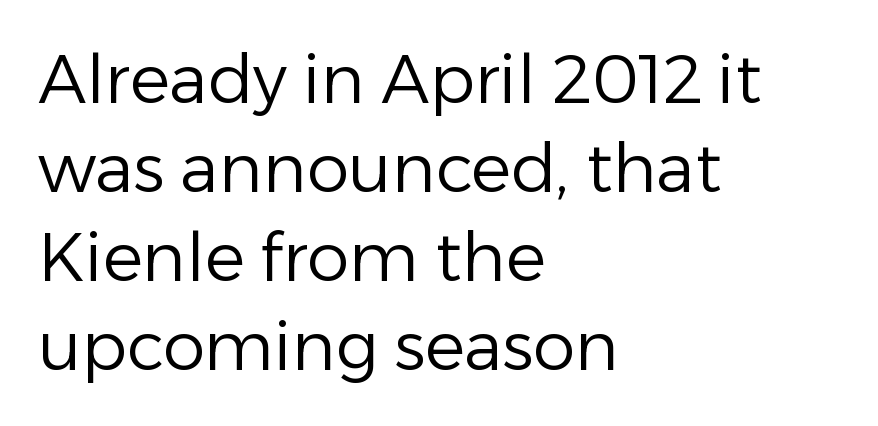
Is this a fixed-width face? No — the glyphs have proportional, varying widths. Inter-character spacing is left at the font's built-in metrics. Typeset ragged right — the left edge is the straight one. Compared with typical paragraphs, the rows here are spaced about the same.
